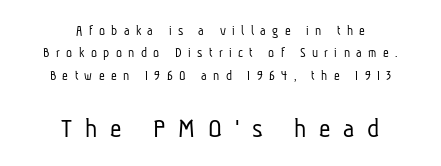
{"serif": "no", "bold": "no", "weight": "light", "width": "condensed", "stroke_contrast": "low", "x_height": "medium", "monospaced": "no", "underline": "no", "align": "center", "line_spacing": "normal", "line_spacing_ratio": 1.6, "letter_spacing": "wide", "letter_spacing_em": 0.46, "larger_block": "second", "size_ratio": 2.0, "glyph_px": 28}
